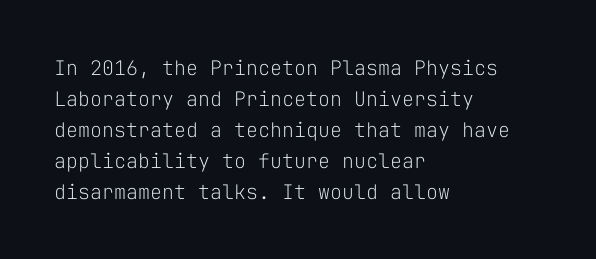
The face looks like a standard text weight, possibly lighter. The type is set solid horizontally, with unmodified tracking. The lettering stays uniformly vertical, giving the passage a roman look. Leading: standard. Casual observation: everything's shoved over to the left.
